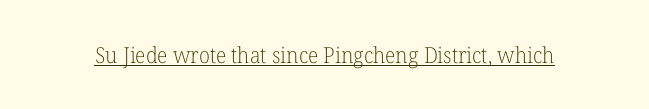
The image shows 22 px text type, upright; set normal letter spacing, underlined.
